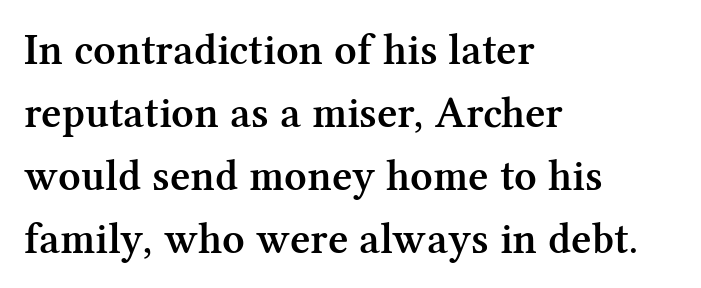
The image shows 44 px semibold serif type, upright; set left-aligned, normal line spacing (1.43x), normal letter spacing, not underlined; medium stroke contrast and a medium x-height.
